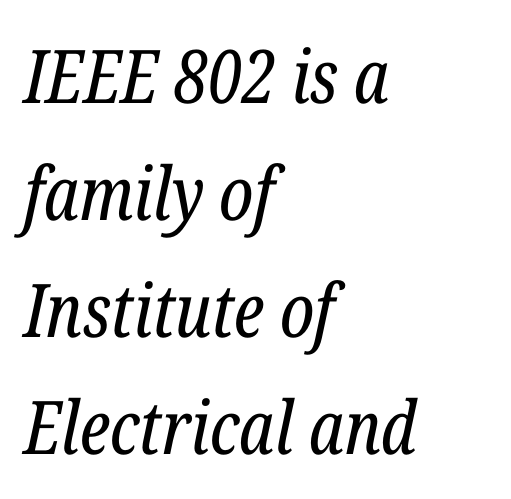
{"serif": "yes", "italic": "yes", "lean": "right", "slant_degrees": 12, "bold": "no", "weight": "regular", "width": "condensed", "stroke_contrast": "low", "x_height": "medium", "monospaced": "no", "underline": "no", "align": "left", "line_spacing": "normal", "line_spacing_ratio": 1.58, "letter_spacing": "normal", "letter_spacing_em": 0.0, "glyph_px": 74}
